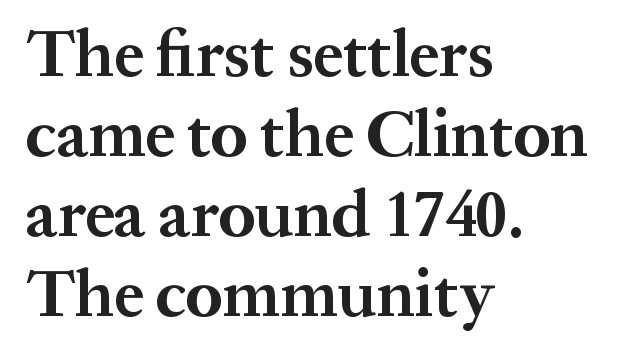
The image shows 66 px bold serif type, upright; set left-aligned, line spacing 1.21x, normal letter spacing, not underlined; medium stroke contrast and a medium x-height.
